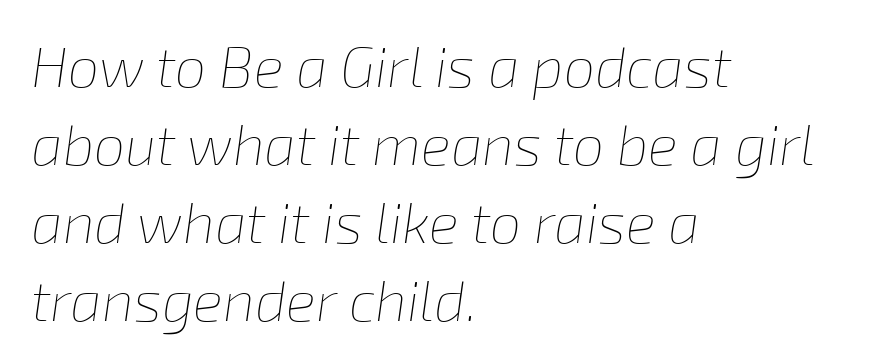
A typesetter would call this leading conventional body-copy spacing. The passage shown leans; its letterforms are oblique. Quick note: underline off. Here the designer chose a conventional face with non-uniform glyph widths. Horizontal alignment here is leftward, the default for most running prose. Caption: standard tracking, unaltered.
